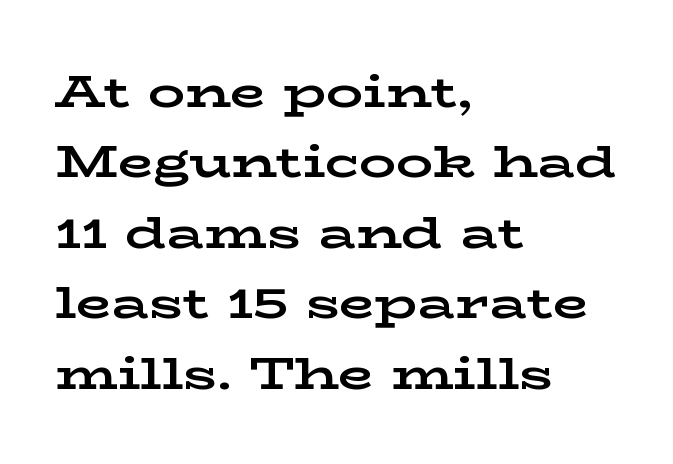
The image shows 46 px bold, wide serif type, upright; set left-aligned, normal line spacing (1.53x), normal letter spacing, not underlined; low stroke contrast and a medium x-height.
